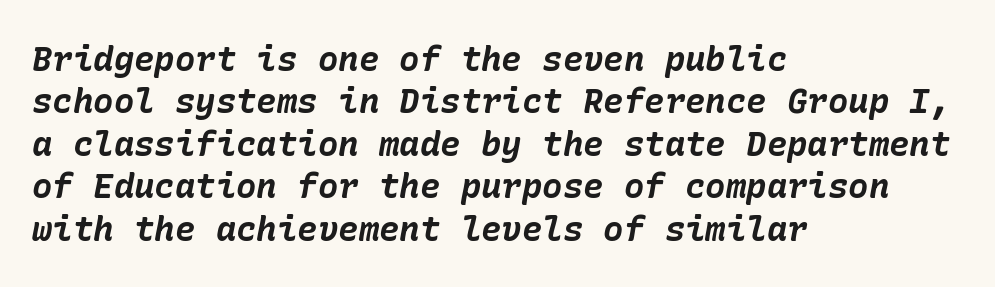
Q: Is the text bold? A: Yes.
Q: Is the text italic (slanted)? A: Yes, it leans right by about 10 degrees.
Q: Is the text underlined? A: No.
Q: How is the paragraph aligned? A: Left-aligned.
Q: Is the spacing between letters normal or unusually wide? A: Normal.
Q: Is the spacing between lines tight, normal or loose? A: Normal.
Q: Width (condensed, normal, or wide)? A: Normal.
Q: Stroke contrast? A: Low.
Q: x-height? A: Medium.
